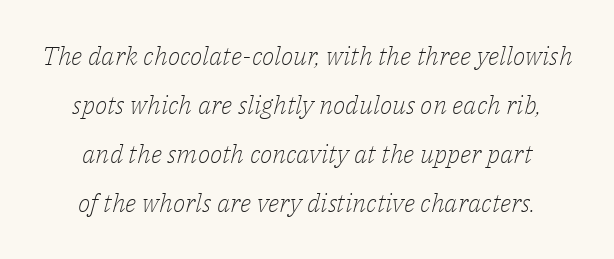
{"italic": "yes", "lean": "right", "slant_degrees": 14, "bold": "no", "underline": "no", "line_spacing_ratio": 1.89, "letter_spacing": "normal", "letter_spacing_em": 0.0, "glyph_px": 26}
